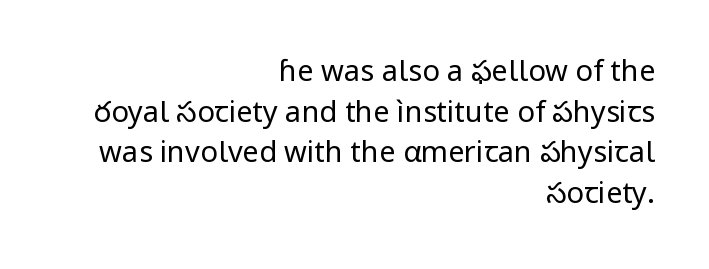
The lines in this sample share a right terminus and differ only in where they begin. Caption: standard tracking, unaltered. The letters carry no serifs — their stems end cleanly without finishing strokes. The font is comparable to plain body text, perhaps lighter.
